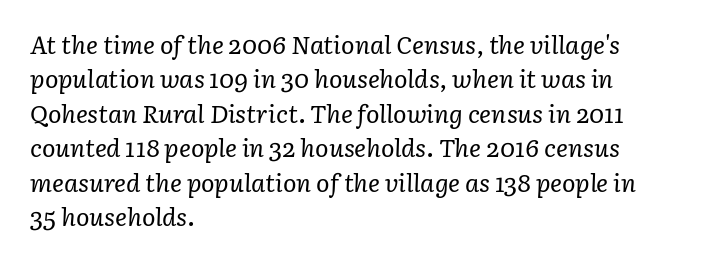
Just letters on the line, the space beneath them empty. Stems and bowls with no extra thickness — not bold. Yep, that's italic — everything's leaning. The letters sit at their default tracking, neither squeezed nor spread. This block has exactly the height ordinary leading produces. Every row of glyphs begins at an identical x-position on the left.
